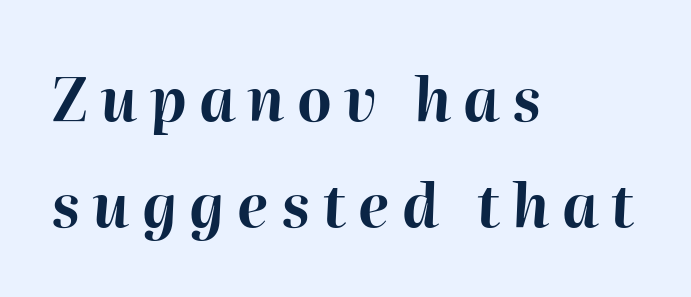
The image shows 59 px bold type, italic (leaning right); set left-aligned, line spacing 1.79x, unusually wide letter spacing (+0.21 em), not underlined; high stroke contrast and a medium x-height.
